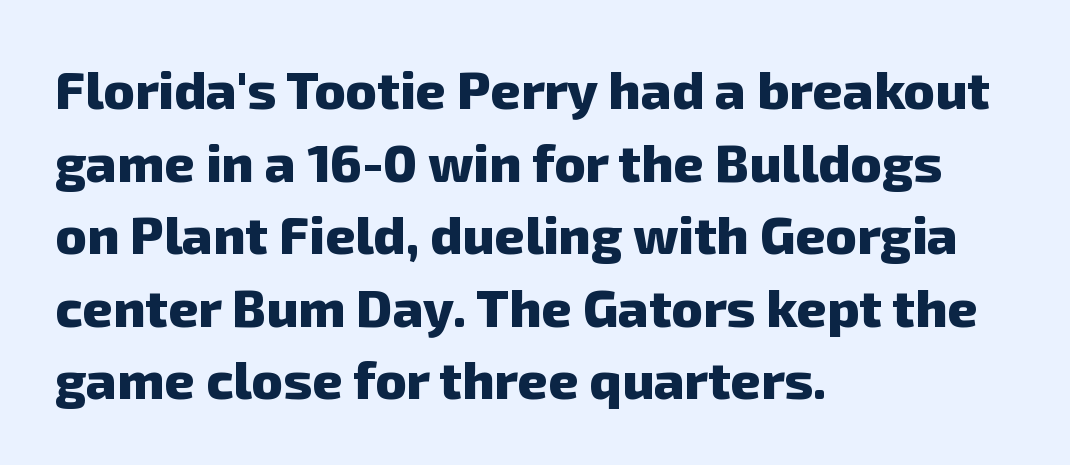
The face used here is rendered with its standard letterfit. One-word summary of the alignment: left. The glyphs in this specimen are sans serif. A typesetter would call this proportional, since set widths differ per character.
